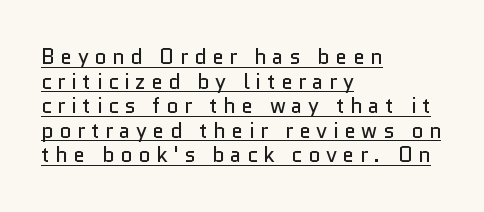
Stem width sits at or under what a default text font uses. You can tell it's not italic because the verticals are truly vertical. The typesetter chose a ragged-right arrangement here. Decoration check: the copy is underlined.
